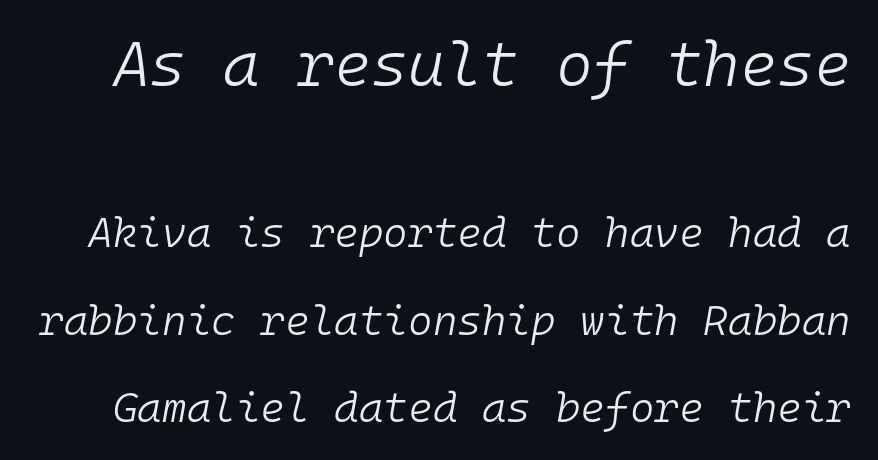
The image shows 63 px light type, italic (leaning right), monospaced; set loose line spacing (2.08x), normal letter spacing, not underlined; the first (top) block is 1.5x larger; low stroke contrast and a medium x-height.
